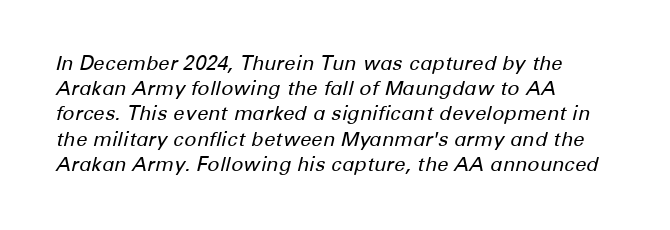
You can tell it's italic because the verticals aren't actually vertical. Tracking here is standard; glyphs follow each other at the usual distance. Bare-footed words on every line. Visually the block forms a straight wall on the left and a jagged coastline on the right.
